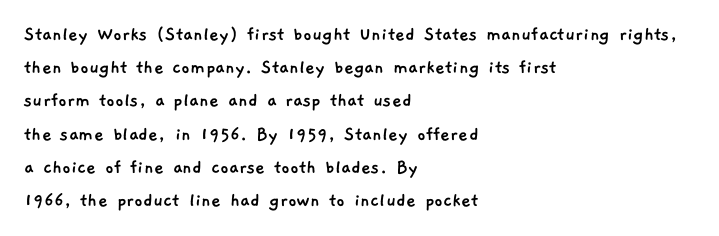
{"underline": "no", "align": "left", "line_spacing": "normal", "line_spacing_ratio": 1.58, "letter_spacing": "normal", "letter_spacing_em": 0.0, "glyph_px": 21}
